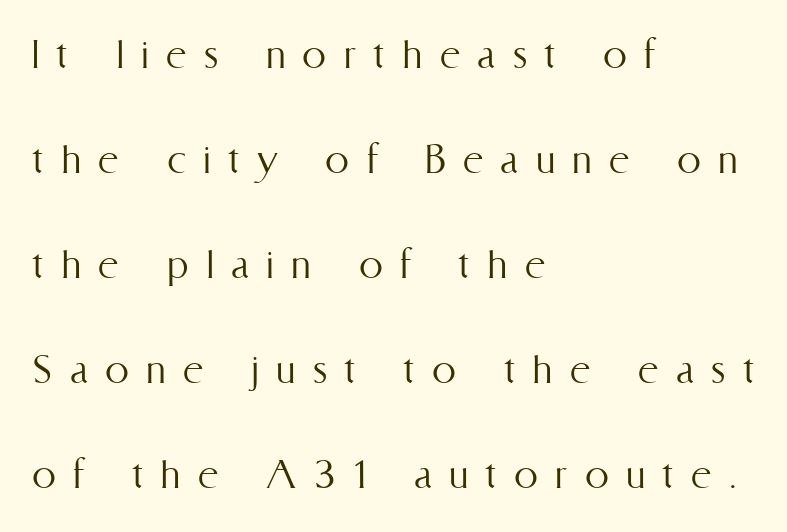
{"italic": "no", "bold": "no", "weight": "light", "width": "condensed", "stroke_contrast": "medium", "x_height": "medium", "monospaced": "no", "underline": "no", "align": "left", "line_spacing": "loose", "line_spacing_ratio": 2.19, "letter_spacing": "wide", "letter_spacing_em": 0.36, "glyph_px": 48}
